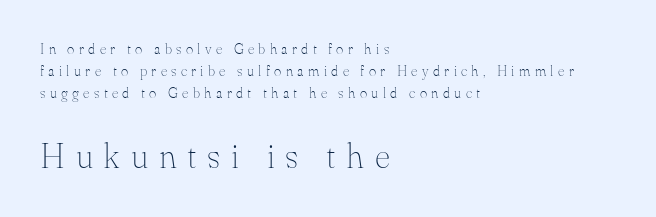
The image shows 34 px thin serif type, upright; set left-aligned, normal line spacing (1.58x), unusually wide letter spacing (+0.31 em), not underlined; the second (bottom) block is 2.43x larger; medium stroke contrast and a small x-height.
